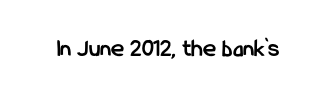
The image shows 25 px bold type, upright; set normal letter spacing, not underlined.
